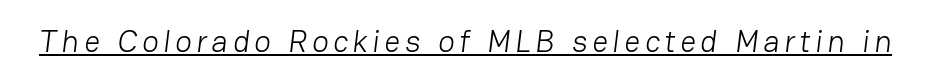
I'd call this a sans setting — the letters go barefoot. Character widths vary here, with narrow letters taking less room than wide ones. Descenders here cross a horizontal rule under the line. The strokes are not fattened; the text isn't bold.
